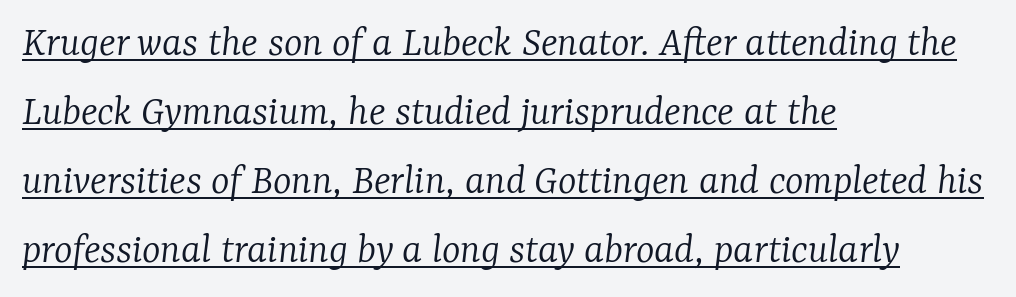
The image shows 44 px light serif type, italic (leaning right); set left-aligned, normal line spacing (1.57x), normal letter spacing, underlined; low stroke contrast and a medium x-height.
